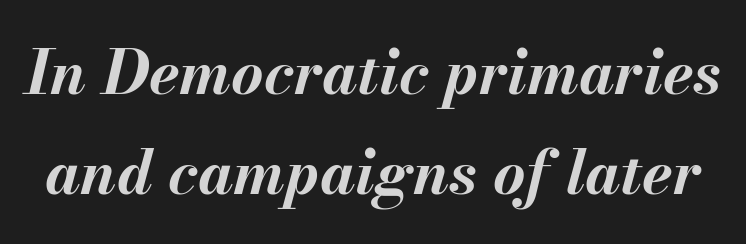
Q: Is the text bold? A: Yes.
Q: Is the text italic (slanted)? A: Yes, it leans right by about 13 degrees.
Q: Is the text underlined? A: No.
Q: Is the spacing between letters normal or unusually wide? A: Normal.
Q: Is the spacing between lines tight, normal or loose? A: Normal.
Q: Width (condensed, normal, or wide)? A: Normal.
Q: Stroke contrast? A: Medium.
Q: x-height? A: Small.
Q: Monospaced? A: No.
